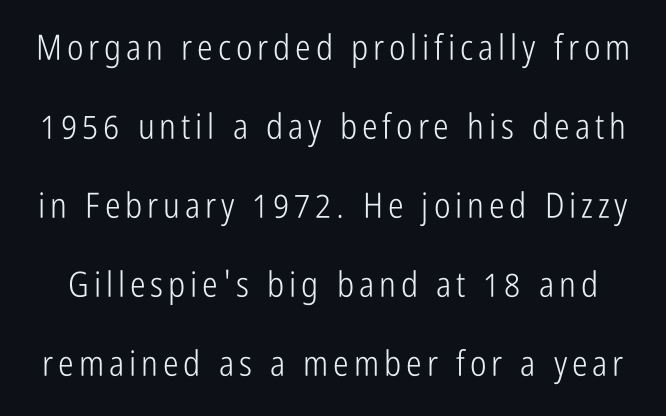
Q: Is the text bold? A: No.
Q: Is the text italic (slanted)? A: No, it is upright.
Q: Is the typeface a serif or a sans-serif typeface? A: Sans-serif.
Q: Is the text underlined? A: No.
Q: Is the spacing between lines tight, normal or loose? A: Loose.
Q: Width (condensed, normal, or wide)? A: Condensed.
Q: Stroke contrast? A: Low.
Q: x-height? A: Medium.
Q: Monospaced? A: No.
